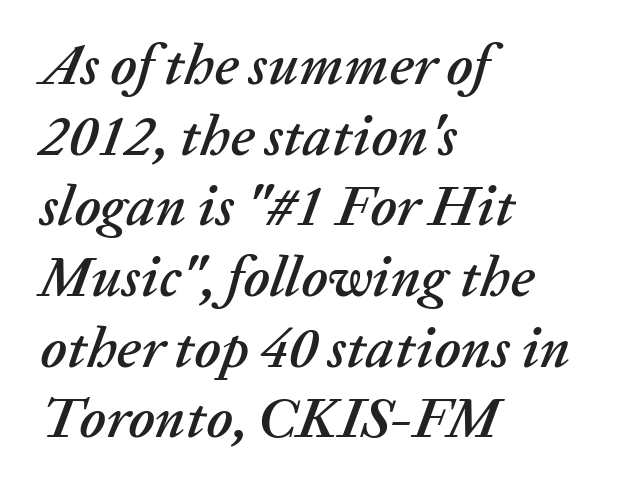
The image shows 57 px text type, italic (leaning right); set left-aligned, line spacing 1.24x, normal letter spacing, not underlined; low stroke contrast and a medium x-height.
